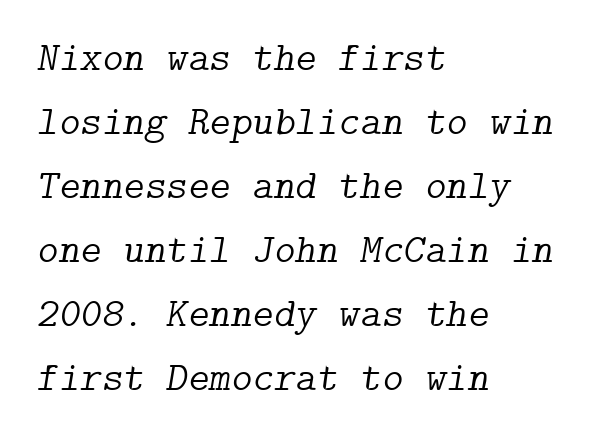
Compared with a centered layout, this one pins lines to the left instead. The text carries the slant typical of an italic or oblique font. The designer left line spacing at the default. Heft: none added — not bold. Descenders are the only things crossing below the line. Honestly, the letter spacing is just normal — you wouldn't notice it.
